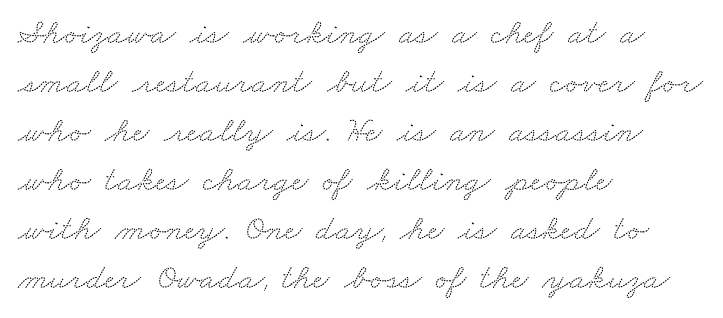
No word sits above an underline. One-word summary of the alignment: left. The face used here is proportionally spaced, like ordinary book or web type. This rendering employs a face with finishing strokes, i.e., a serif. Characters follow at the spacing the type designer built in.
